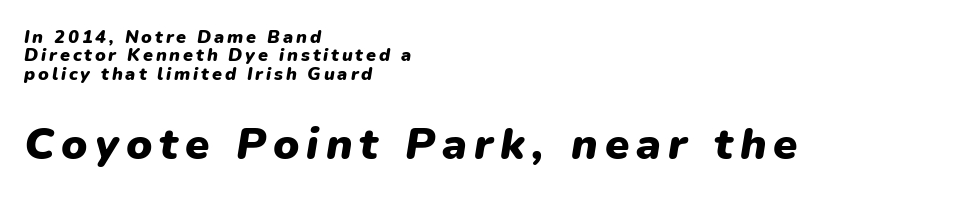
{"italic": "yes", "lean": "right", "slant_degrees": 9, "bold": "yes", "weight": "heavy", "width": "normal", "stroke_contrast": "low", "x_height": "medium", "monospaced": "no", "underline": "no", "align": "left", "line_spacing": "tight", "line_spacing_ratio": 1.02, "larger_block": "second", "size_ratio": 2.44, "glyph_px": 44}
